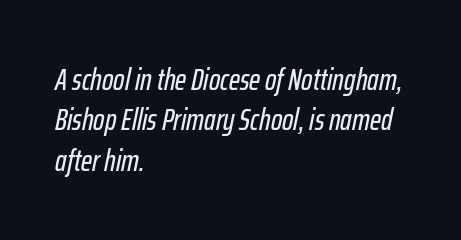
Any mark beneath the type? The region is blank. The type is set solid horizontally, with unmodified tracking. When letters slant like this, we call the style italic. Here the designer chose a conventional face with non-uniform glyph widths.
